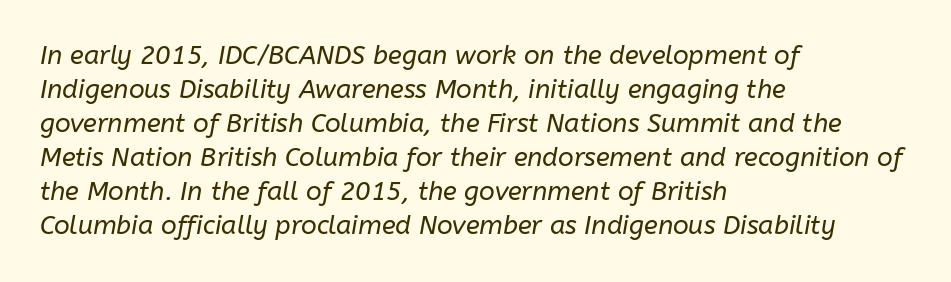
{"italic": "yes", "lean": "right", "slant_degrees": 10, "bold": "no", "underline": "no", "align": "left", "line_spacing": "normal", "line_spacing_ratio": 1.31, "letter_spacing": "normal", "letter_spacing_em": 0.0, "glyph_px": 26}
